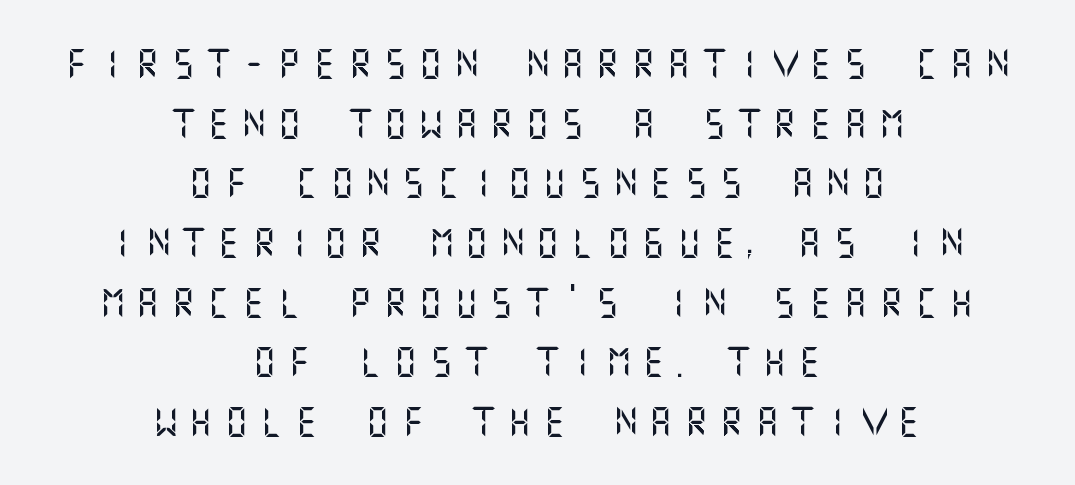
The image shows 30 px sans-serif type, upright; set centered, loose line spacing (1.99x), unusually wide letter spacing (+0.38 em), not underlined; medium stroke contrast and a large x-height.
